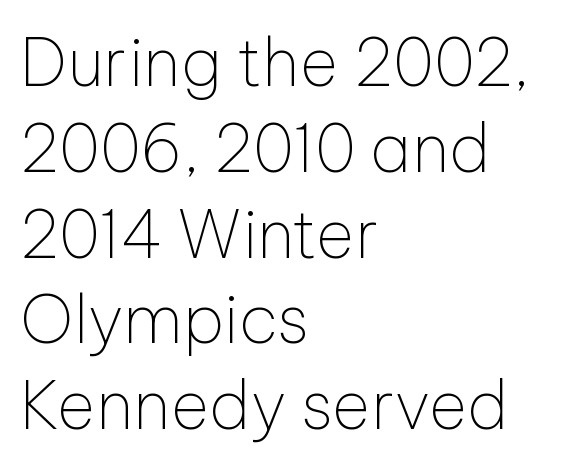
The image shows 66 px thin sans-serif type, upright; set left-aligned, normal line spacing (1.3x), normal letter spacing, not underlined; low stroke contrast and a medium x-height.
